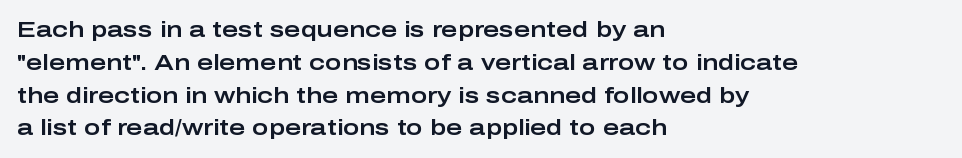
The image shows 22 px text type, upright; set left-aligned, normal line spacing (1.49x), normal letter spacing, not underlined.
